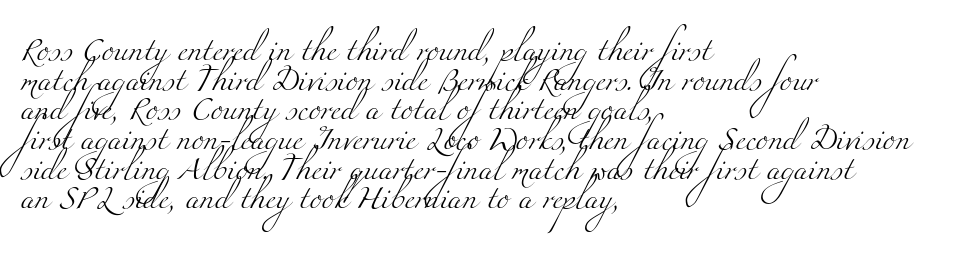
Q: Is the text bold? A: No.
Q: Is the text underlined? A: No.
Q: How is the paragraph aligned? A: Left-aligned.
Q: Is the spacing between letters normal or unusually wide? A: Normal.
Q: Is the spacing between lines tight, normal or loose? A: Normal.
